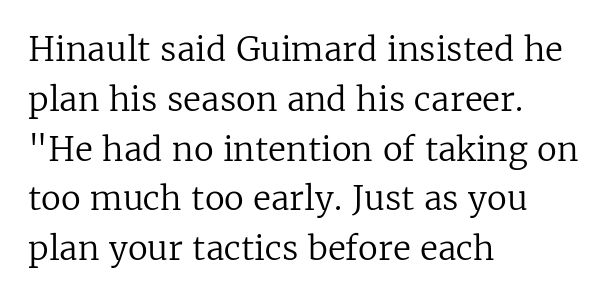
Q: Is the text bold? A: No.
Q: Is the text italic (slanted)? A: No, it is upright.
Q: Is the typeface a serif or a sans-serif typeface? A: Serif.
Q: Is the text underlined? A: No.
Q: How is the paragraph aligned? A: Left-aligned.
Q: Is the spacing between letters normal or unusually wide? A: Normal.
Q: Is the spacing between lines tight, normal or loose? A: Normal.
Q: Width (condensed, normal, or wide)? A: Normal.
Q: Stroke contrast? A: Low.
Q: x-height? A: Medium.
Q: Monospaced? A: No.
